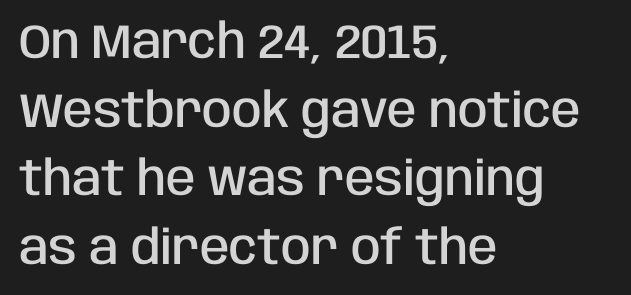
Q: Is the text bold? A: Semi-bold.
Q: Is the text italic (slanted)? A: No, it is upright.
Q: Is the typeface a serif or a sans-serif typeface? A: Sans-serif.
Q: Is the text underlined? A: No.
Q: How is the paragraph aligned? A: Left-aligned.
Q: Is the spacing between letters normal or unusually wide? A: Normal.
Q: Is the spacing between lines tight, normal or loose? A: Normal.
Q: Width (condensed, normal, or wide)? A: Condensed.
Q: Stroke contrast? A: Low.
Q: x-height? A: Large.
Q: Monospaced? A: No.
